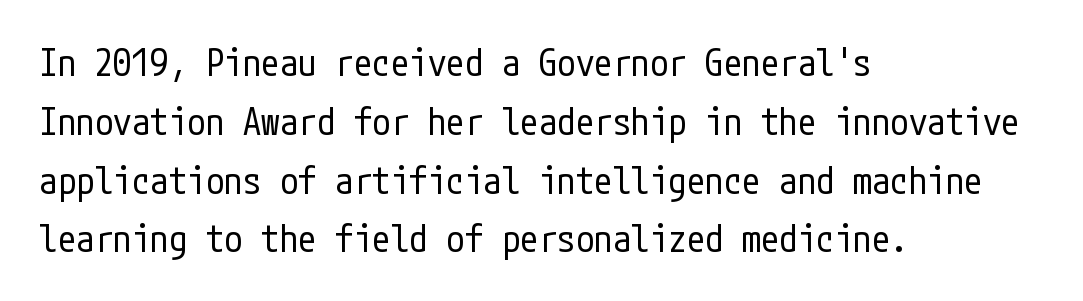
The image shows 37 px regular-weight, condensed sans-serif type, upright; set left-aligned, normal line spacing (1.59x), normal letter spacing, not underlined; low stroke contrast and a medium x-height.
